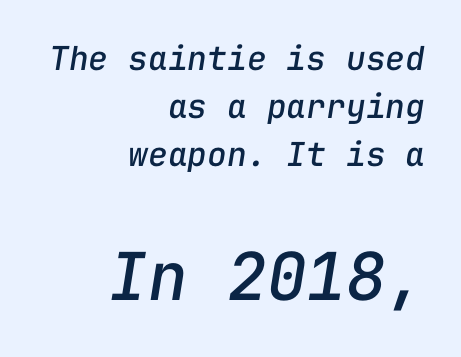
The image shows 66 px text type, italic (leaning right), monospaced; set right-aligned, normal line spacing (1.45x), normal letter spacing, not underlined; the second (bottom) block is 2.0x larger; low stroke contrast and a medium x-height.
